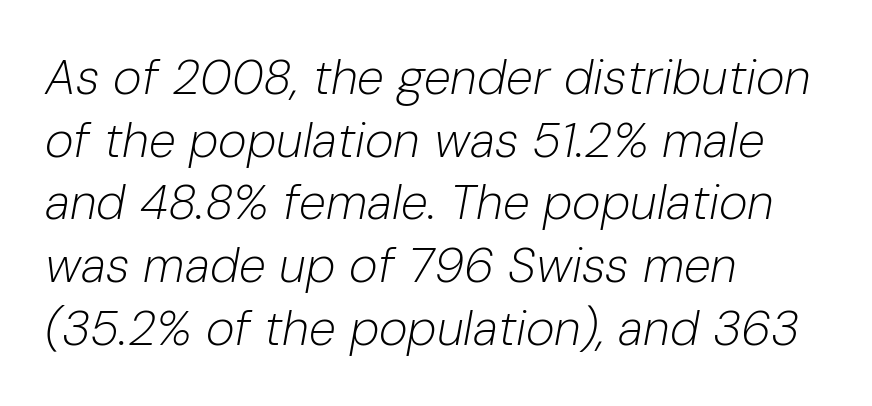
Q: Is the text bold? A: No.
Q: Is the text italic (slanted)? A: Yes, it leans right by about 10 degrees.
Q: Is the text underlined? A: No.
Q: How is the paragraph aligned? A: Left-aligned.
Q: Is the spacing between letters normal or unusually wide? A: Normal.
Q: Is the spacing between lines tight, normal or loose? A: Normal.
Q: Width (condensed, normal, or wide)? A: Normal.
Q: Stroke contrast? A: Low.
Q: x-height? A: Medium.
Q: Monospaced? A: No.
